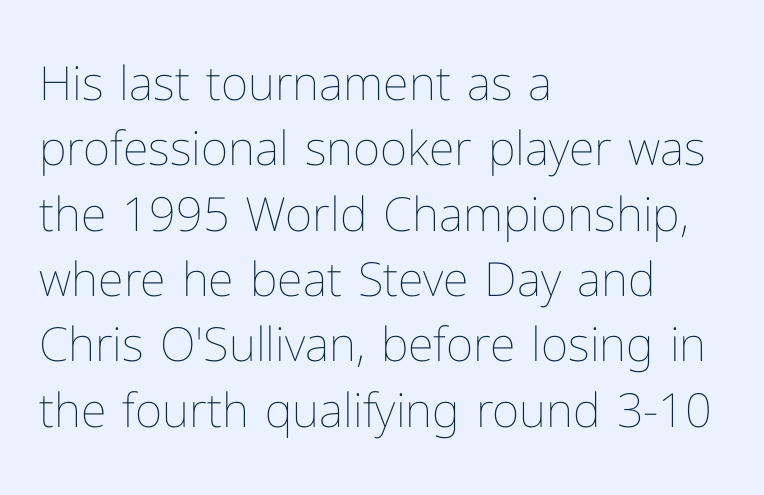
The paragraph shown leans on its left margin. The space directly below the letters is spotless. How are the letters spaced? Ordinarily, with no added tracking. The font is comparable to plain body text, perhaps lighter.
